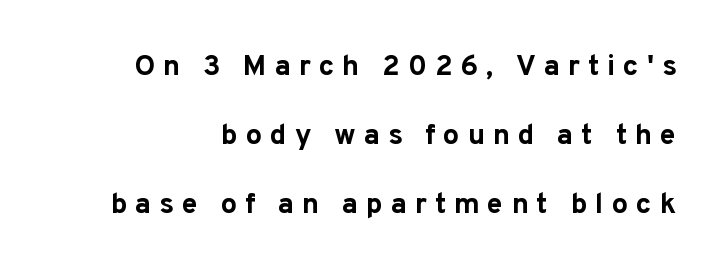
Q: Is the text bold? A: Yes.
Q: Is the text italic (slanted)? A: No, it is upright.
Q: Is the typeface a serif or a sans-serif typeface? A: Sans-serif.
Q: Is the text underlined? A: No.
Q: Is the spacing between letters normal or unusually wide? A: Unusually wide.
Q: Is the spacing between lines tight, normal or loose? A: Loose.
Q: Width (condensed, normal, or wide)? A: Normal.
Q: Stroke contrast? A: Low.
Q: x-height? A: Medium.
Q: Monospaced? A: No.
